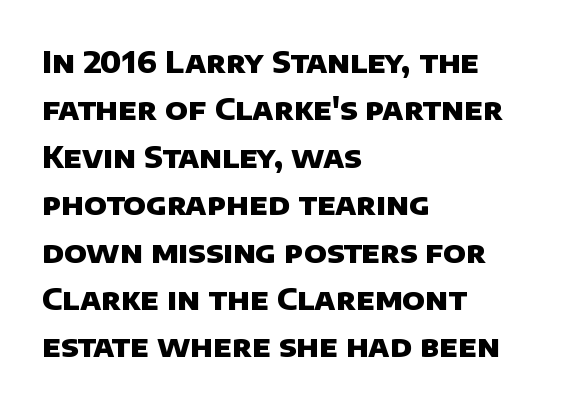
Q: Is the text bold? A: Yes.
Q: Is the typeface a serif or a sans-serif typeface? A: Sans-serif.
Q: Is the text underlined? A: No.
Q: How is the paragraph aligned? A: Left-aligned.
Q: Is the spacing between letters normal or unusually wide? A: Normal.
Q: Is the spacing between lines tight, normal or loose? A: Normal.
Q: Width (condensed, normal, or wide)? A: Normal.
Q: Stroke contrast? A: Low.
Q: x-height? A: Large.
Q: Monospaced? A: No.
